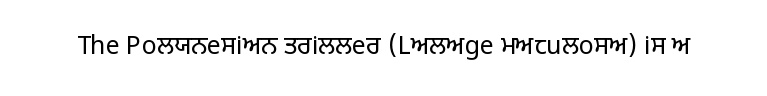
The image shows 25 px text type, upright; set normal letter spacing, not underlined.
